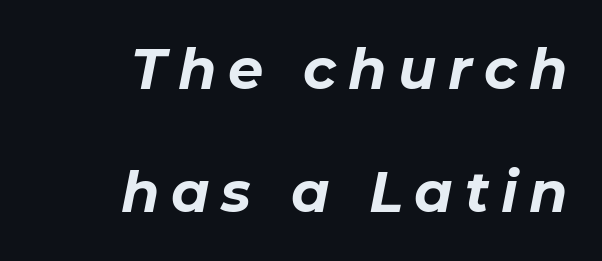
The image shows 56 px bold type, italic (leaning right); set right-aligned, loose line spacing (2.19x), unusually wide letter spacing (+0.21 em), not underlined; low stroke contrast and a medium x-height.
